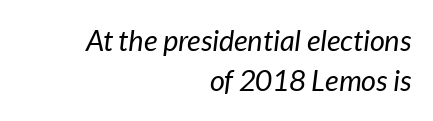
{"italic": "yes", "lean": "right", "slant_degrees": 7, "bold": "no", "weight": "regular", "width": "normal", "stroke_contrast": "low", "x_height": "medium", "monospaced": "no", "underline": "no", "align": "right", "line_spacing": "normal", "line_spacing_ratio": 1.39, "letter_spacing": "normal", "letter_spacing_em": 0.0, "glyph_px": 29}
